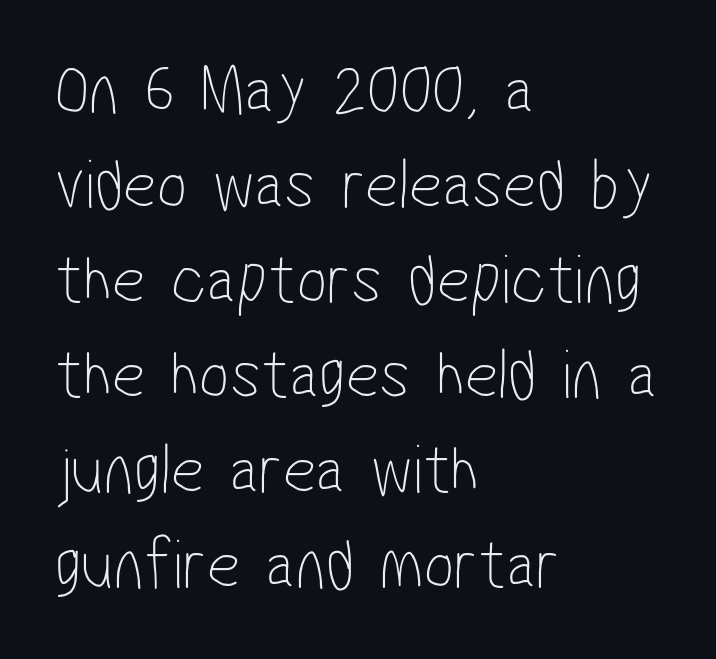
The image shows 72 px thin, condensed sans-serif type; set left-aligned, normal line spacing (1.32x), normal letter spacing, not underlined; low stroke contrast and a medium x-height.
